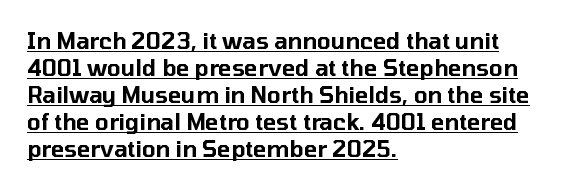
Q: Is the text italic (slanted)? A: No, it is upright.
Q: Is the text underlined? A: Yes.
Q: How is the paragraph aligned? A: Left-aligned.
Q: Is the spacing between letters normal or unusually wide? A: Normal.
